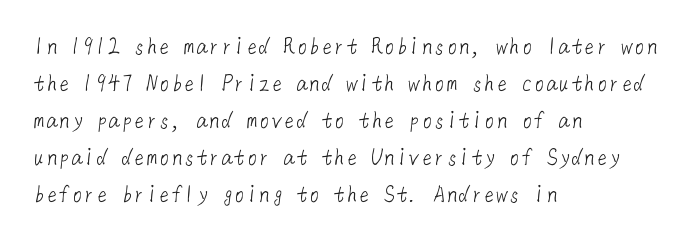
Layout note: lines flush left. You could call the tracking neutral — neither tight nor loose. Type without underlining. How would I describe the line gaps? Plain and ordinary. Bold? No — there's no thickening of the strokes.
